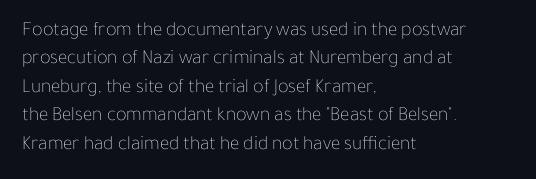
{"italic": "no", "bold": "no", "underline": "no", "align": "left", "line_spacing": "normal", "line_spacing_ratio": 1.42, "letter_spacing": "normal", "letter_spacing_em": 0.0, "glyph_px": 20}
